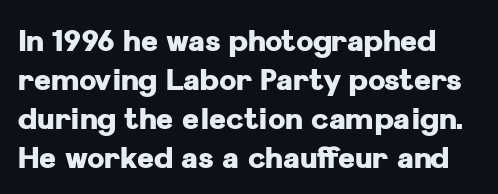
{"serif": "no", "italic": "no", "bold": "yes", "weight": "heavy", "width": "normal", "stroke_contrast": "low", "x_height": "medium", "monospaced": "no", "underline": "no", "line_spacing": "normal", "line_spacing_ratio": 1.34, "letter_spacing": "normal", "letter_spacing_em": 0.0, "glyph_px": 29}
